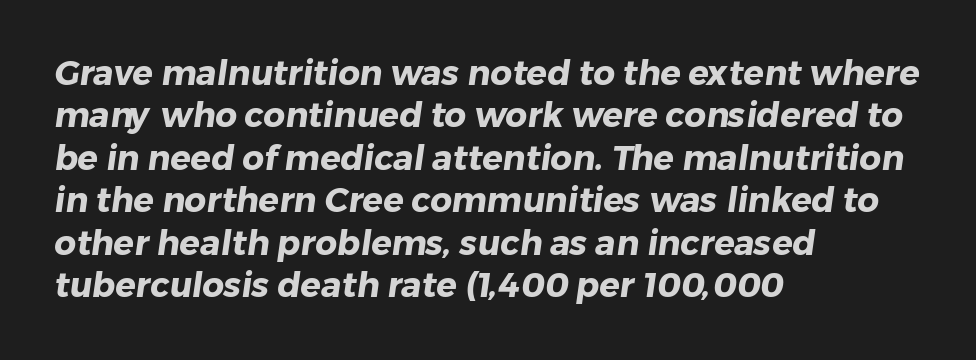
The image shows 34 px heavy sans-serif type; set left-aligned, normal line spacing (1.25x), normal letter spacing, not underlined; low stroke contrast and a medium x-height.
